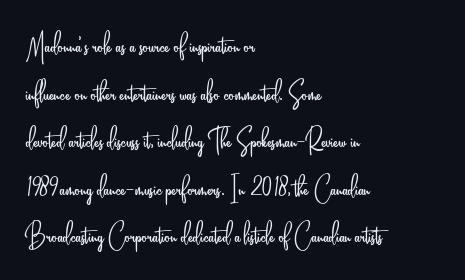
{"serif": "no", "bold": "no", "weight": "light", "width": "condensed", "stroke_contrast": "low", "x_height": "small", "monospaced": "no", "underline": "no", "align": "left", "line_spacing": "normal", "line_spacing_ratio": 1.4, "letter_spacing": "normal", "letter_spacing_em": 0.0, "glyph_px": 34}
